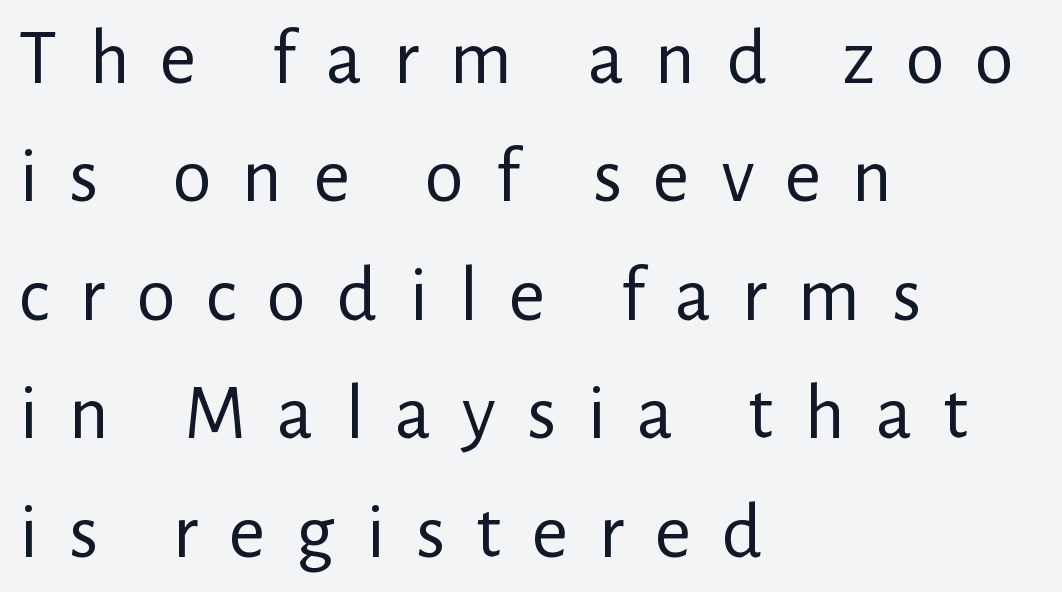
Q: Is the text bold? A: No.
Q: Is the text italic (slanted)? A: No, it is upright.
Q: Is the typeface a serif or a sans-serif typeface? A: Sans-serif.
Q: Is the text underlined? A: No.
Q: How is the paragraph aligned? A: Left-aligned.
Q: Is the spacing between letters normal or unusually wide? A: Unusually wide.
Q: Is the spacing between lines tight, normal or loose? A: Normal.
Q: Width (condensed, normal, or wide)? A: Normal.
Q: Stroke contrast? A: Low.
Q: x-height? A: Medium.
Q: Monospaced? A: No.
